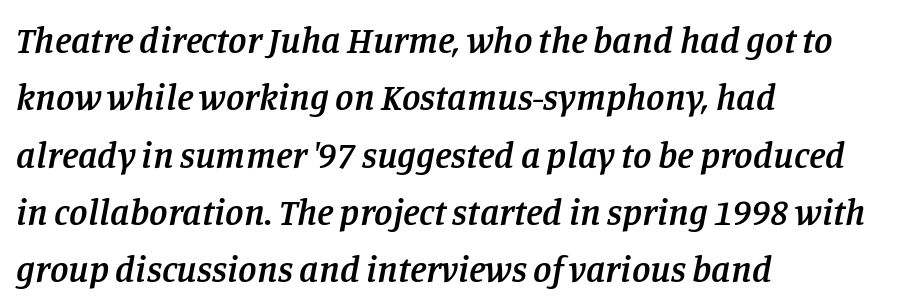
Q: Is the text bold? A: Semi-bold.
Q: Is the text italic (slanted)? A: Yes, it leans right by about 11 degrees.
Q: Is the typeface a serif or a sans-serif typeface? A: Serif.
Q: Is the text underlined? A: No.
Q: How is the paragraph aligned? A: Left-aligned.
Q: Is the spacing between letters normal or unusually wide? A: Normal.
Q: Is the spacing between lines tight, normal or loose? A: Normal.
Q: Width (condensed, normal, or wide)? A: Normal.
Q: Stroke contrast? A: Low.
Q: x-height? A: Large.
Q: Monospaced? A: No.
